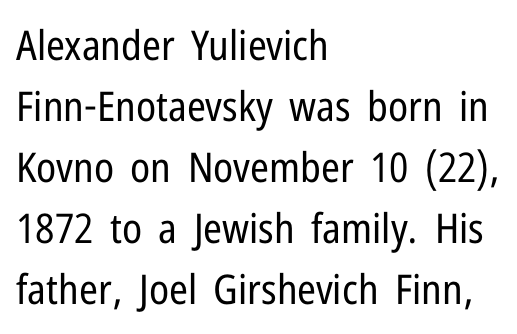
{"serif": "no", "italic": "no", "bold": "no", "weight": "regular", "width": "condensed", "stroke_contrast": "low", "x_height": "medium", "monospaced": "no", "underline": "no", "align": "left", "line_spacing": "normal", "line_spacing_ratio": 1.49, "letter_spacing": "normal", "letter_spacing_em": 0.0, "glyph_px": 41}
